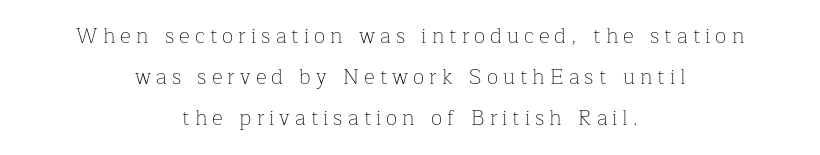
Q: Is the text bold? A: No.
Q: Is the text italic (slanted)? A: No, it is upright.
Q: Is the text underlined? A: No.
Q: How is the paragraph aligned? A: Centered.
Q: Is the spacing between letters normal or unusually wide? A: Unusually wide.
Q: Is the spacing between lines tight, normal or loose? A: Loose.
